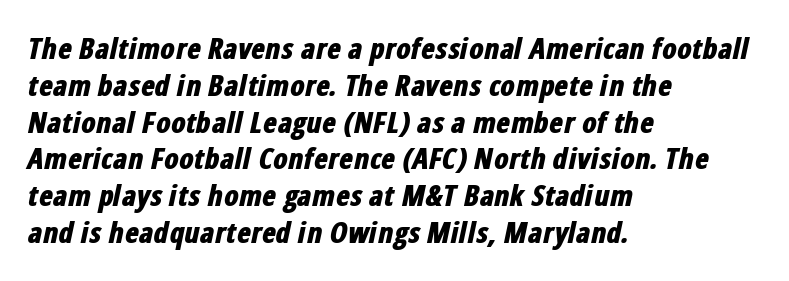
The image shows 29 px bold, condensed type, italic (leaning right); set left-aligned, normal line spacing (1.27x), normal letter spacing, not underlined; low stroke contrast and a medium x-height.
